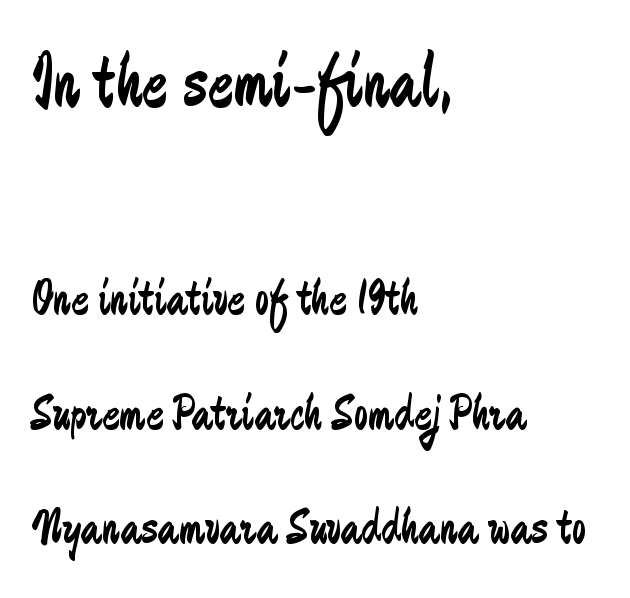
Q: Is the text bold? A: No.
Q: Is the text italic (slanted)? A: Yes.
Q: Is the typeface a serif or a sans-serif typeface? A: Sans-serif.
Q: Is the text underlined? A: No.
Q: How is the paragraph aligned? A: Left-aligned.
Q: Is the spacing between letters normal or unusually wide? A: Normal.
Q: Is the spacing between lines tight, normal or loose? A: Loose.
Q: Which block of text is set in a larger size, the first (top) or the second (bottom)? A: The first (top) one.
Q: Width (condensed, normal, or wide)? A: Condensed.
Q: Stroke contrast? A: Low.
Q: x-height? A: Small.
Q: Monospaced? A: No.
